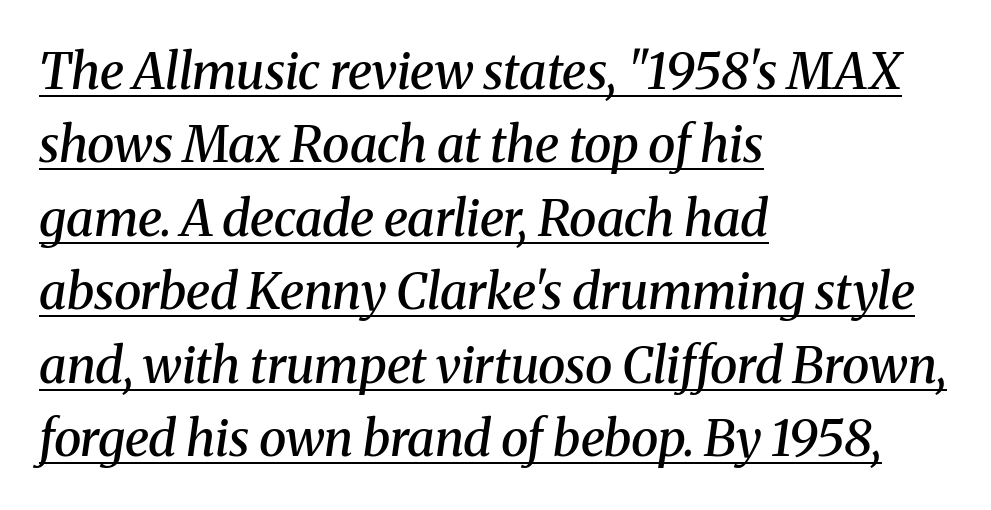
Short and long lines alike share a common starting point at left. Regarding serifs, this sample has them. Honestly, the row spacing looks completely unremarkable. Each line of the rendering has a horizontal stroke beneath the glyphs. Stroke thickness is moderately raised; the sample reads as semibold. A typesetter would mark this as italic.
